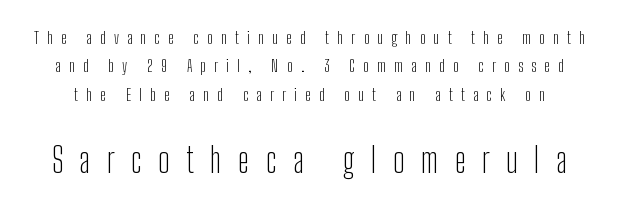
The image shows 34 px light, condensed sans-serif type, upright; set normal line spacing (1.67x), unusually wide letter spacing (+0.48 em), not underlined; the second (bottom) block is 2.0x larger; low stroke contrast and a medium x-height.
